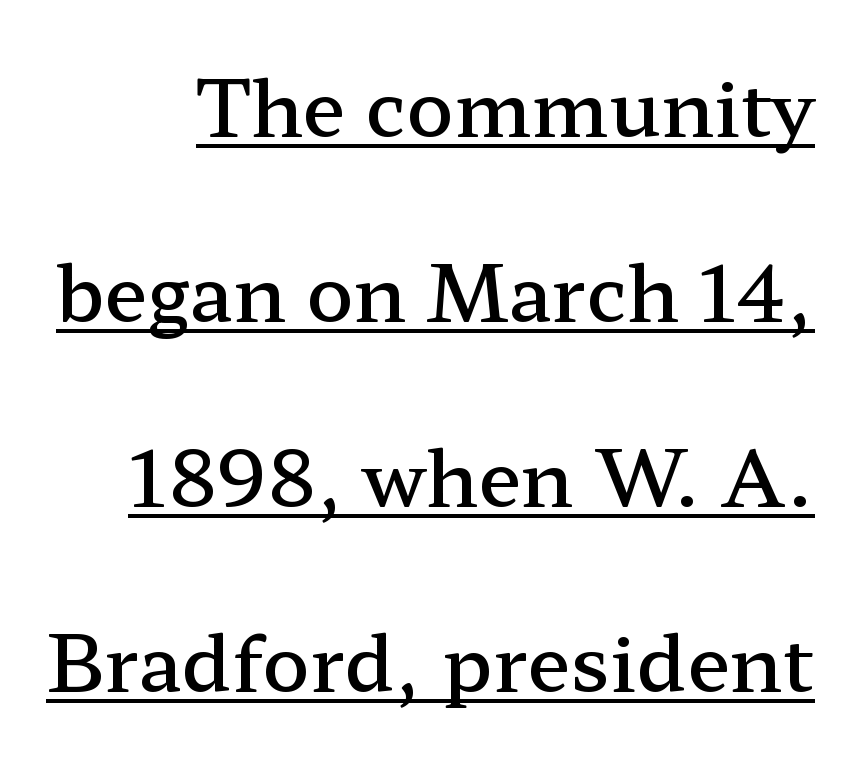
Letter spacing: default. Slightly chunky letters — semibold, I'd say, not full bold. In terms of letterform style, serifs are clearly present. Posture: straight, roman, zero tilt.
